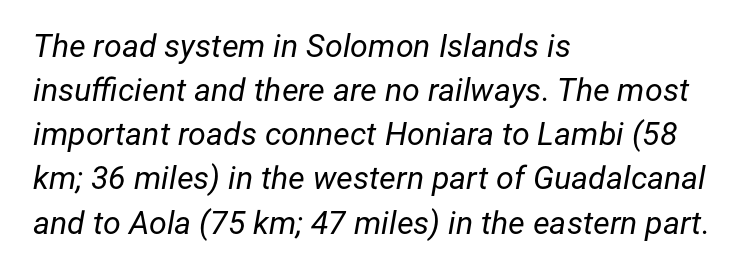
{"italic": "yes", "lean": "right", "slant_degrees": 12, "bold": "no", "weight": "regular", "width": "normal", "stroke_contrast": "low", "x_height": "medium", "monospaced": "no", "underline": "no", "align": "left", "line_spacing": "normal", "line_spacing_ratio": 1.38, "letter_spacing": "normal", "letter_spacing_em": 0.0, "glyph_px": 32}
